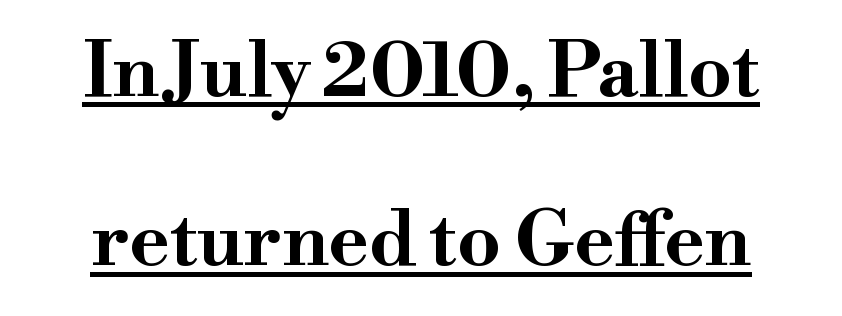
Q: Is the text bold? A: Yes.
Q: Is the text italic (slanted)? A: No, it is upright.
Q: Is the typeface a serif or a sans-serif typeface? A: Serif.
Q: Is the text underlined? A: Yes.
Q: Is the spacing between letters normal or unusually wide? A: Normal.
Q: Is the spacing between lines tight, normal or loose? A: Loose.
Q: Width (condensed, normal, or wide)? A: Wide.
Q: Stroke contrast? A: High.
Q: x-height? A: Small.
Q: Monospaced? A: No.
